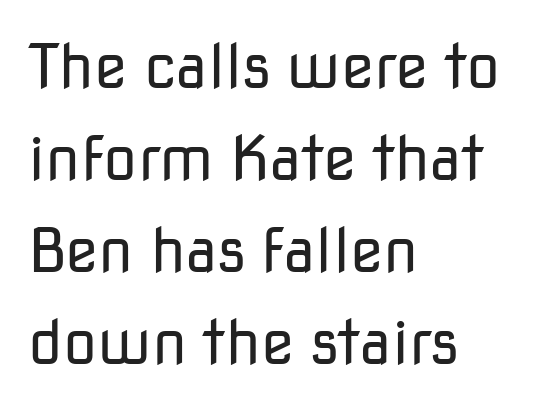
The image shows 61 px regular-weight sans-serif type, upright; set left-aligned, normal line spacing (1.51x), normal letter spacing, not underlined; low stroke contrast and a medium x-height.
